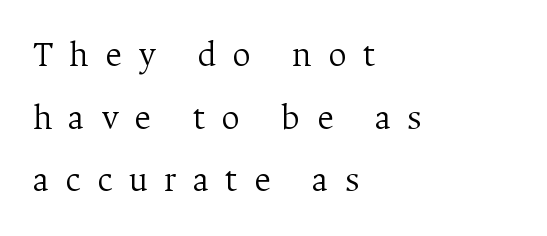
The image shows 36 px light serif type, upright; set left-aligned, line spacing 1.74x, unusually wide letter spacing (+0.45 em), not underlined; medium stroke contrast and a medium x-height.
